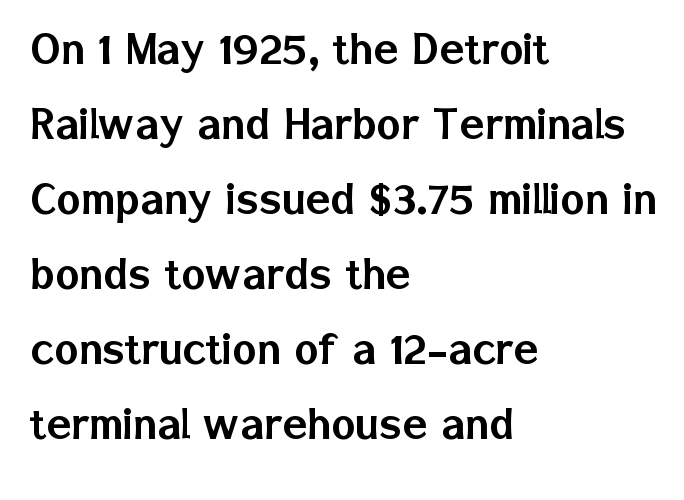
The image shows 51 px sans-serif type, upright; set left-aligned, normal line spacing (1.47x), normal letter spacing, not underlined; low stroke contrast and a medium x-height.
